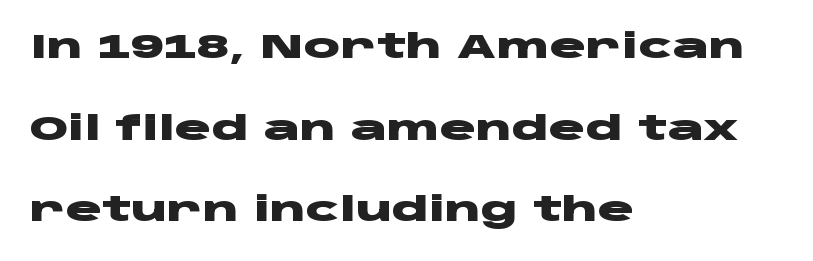
This sample is left-justified, so line endings fall wherever the words run out. Compared with an ordinary text face, these strokes are far heavier — a full bold. Quick note: not italic, upright. The string is rendered with underlining switched off. Loosely led — the rows are spread out. The face used here is rendered with its standard letterfit.
